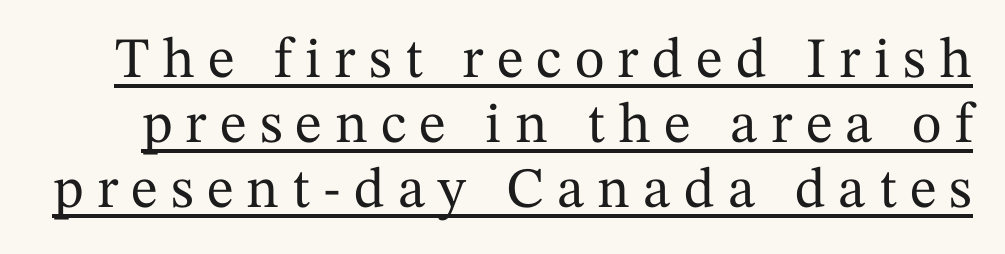
Q: Is the text italic (slanted)? A: No, it is upright.
Q: Is the typeface a serif or a sans-serif typeface? A: Serif.
Q: Is the text underlined? A: Yes.
Q: Is the spacing between letters normal or unusually wide? A: Unusually wide.
Q: Is the spacing between lines tight, normal or loose? A: Tight.
Q: Width (condensed, normal, or wide)? A: Normal.
Q: Stroke contrast? A: Medium.
Q: x-height? A: Medium.
Q: Monospaced? A: No.
